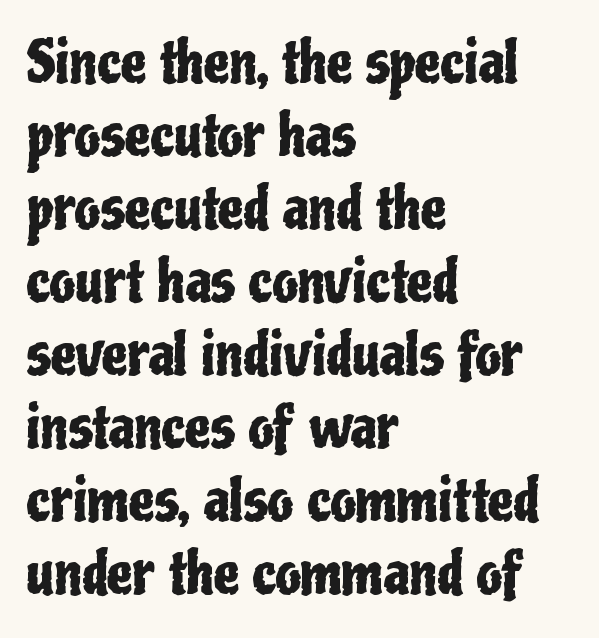
{"serif": "no", "italic": "no", "width": "condensed", "stroke_contrast": "low", "x_height": "medium", "monospaced": "no", "underline": "no", "align": "left", "line_spacing": "normal", "line_spacing_ratio": 1.28, "letter_spacing": "normal", "letter_spacing_em": 0.0, "glyph_px": 57}
